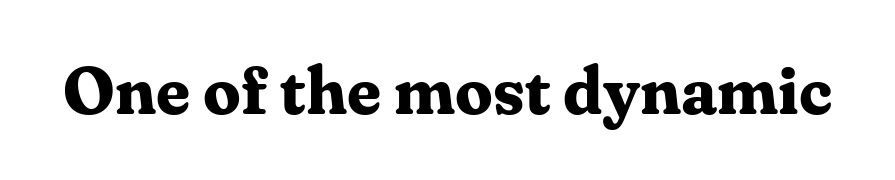
Q: Is the text bold? A: Yes.
Q: Is the text italic (slanted)? A: No, it is upright.
Q: Is the typeface a serif or a sans-serif typeface? A: Serif.
Q: Is the text underlined? A: No.
Q: Is the spacing between letters normal or unusually wide? A: Normal.
Q: Width (condensed, normal, or wide)? A: Normal.
Q: Stroke contrast? A: Medium.
Q: x-height? A: Medium.
Q: Monospaced? A: No.
